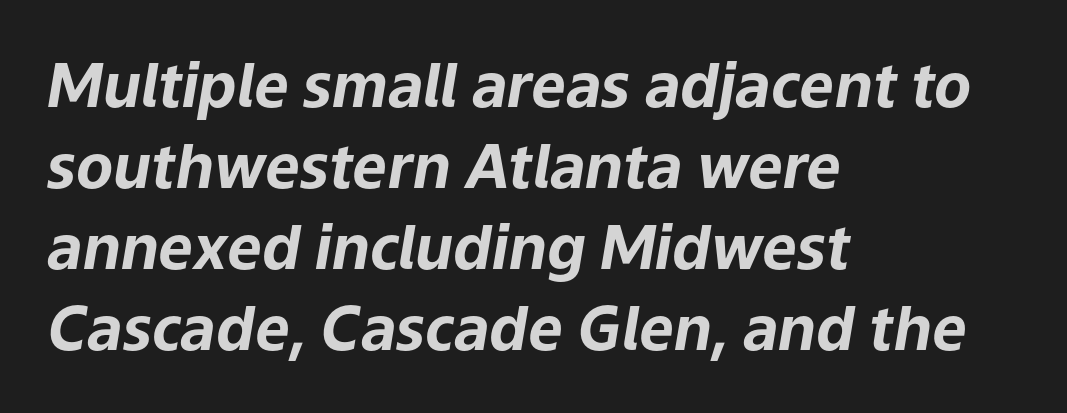
{"italic": "yes", "lean": "right", "slant_degrees": 9, "bold": "yes", "weight": "bold", "width": "normal", "stroke_contrast": "low", "x_height": "medium", "monospaced": "no", "underline": "no", "align": "left", "line_spacing": "normal", "line_spacing_ratio": 1.33, "letter_spacing": "normal", "letter_spacing_em": 0.0, "glyph_px": 61}
